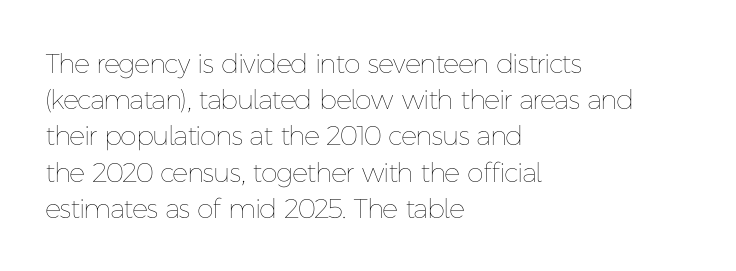
The strokes carry an ordinary text weight at most. Teacher's note: observe the even left margin — that is flush-left alignment. The lines sit at an ordinary, default distance from one another. Does extra space separate the letters? No, they use regular spacing. Posture: vertical. The specimen omits any rule beneath the text block's lines.
